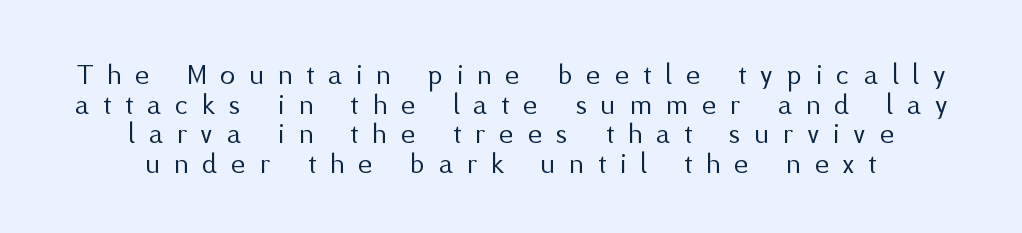
The image shows 30 px regular-weight sans-serif type, upright; set centered, tight line spacing (0.99x), unusually wide letter spacing (+0.48 em), not underlined; medium stroke contrast and a medium x-height.
